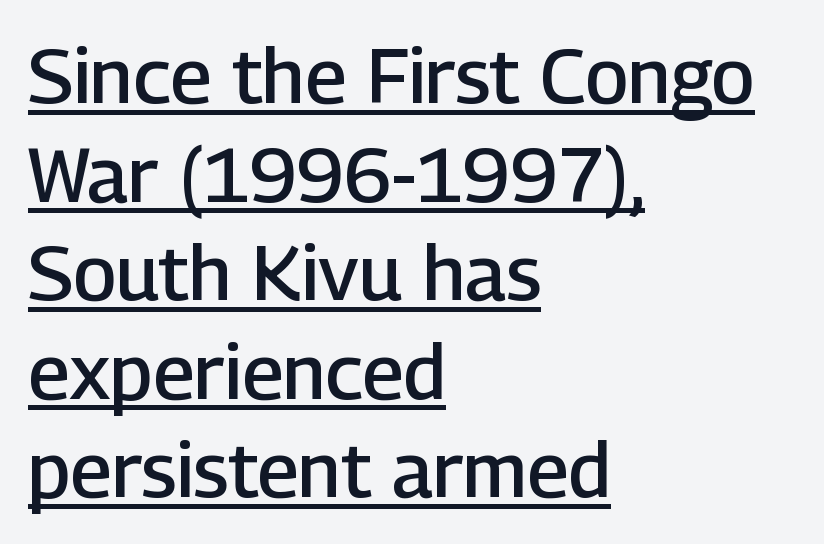
Q: Is the text bold? A: Semi-bold.
Q: Is the text italic (slanted)? A: No, it is upright.
Q: Is the typeface a serif or a sans-serif typeface? A: Sans-serif.
Q: Is the text underlined? A: Yes.
Q: How is the paragraph aligned? A: Left-aligned.
Q: Is the spacing between letters normal or unusually wide? A: Normal.
Q: Is the spacing between lines tight, normal or loose? A: Normal.
Q: Width (condensed, normal, or wide)? A: Normal.
Q: Stroke contrast? A: Low.
Q: x-height? A: Medium.
Q: Monospaced? A: No.
